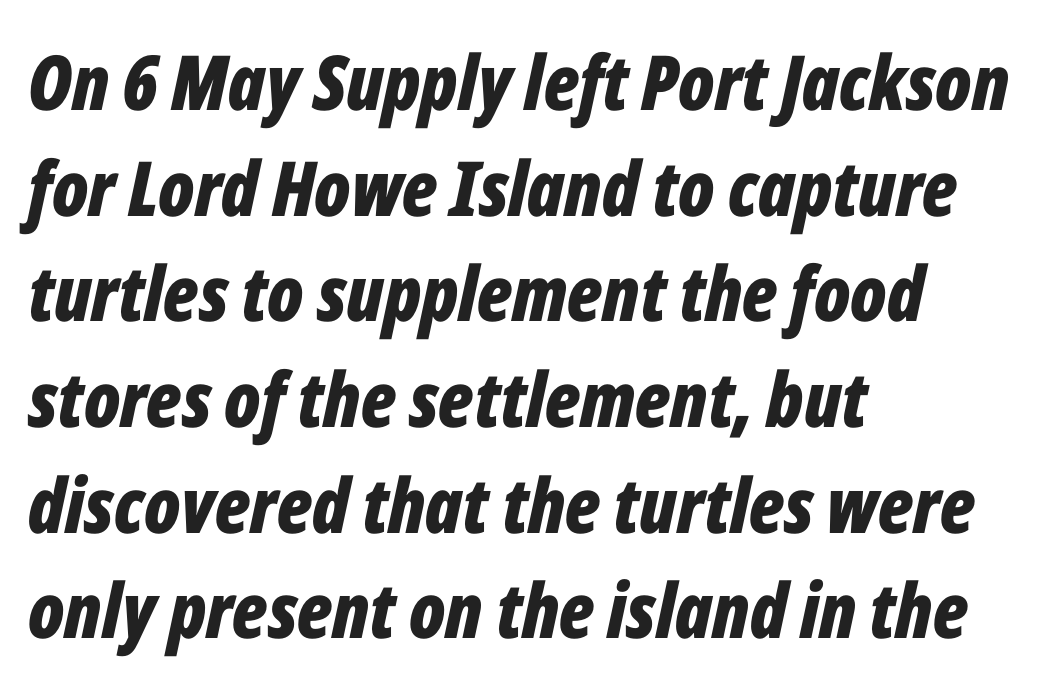
Horizontally, the lines are justified to the leading edge only. This is heavy type, rendered in bold. An italicized treatment has been applied to the whole sample. The block of text has a typical density, with ordinary space between rows. The rendering uses natural spacing where letterforms have individual widths. The letters sit at their default tracking, neither squeezed nor spread.
